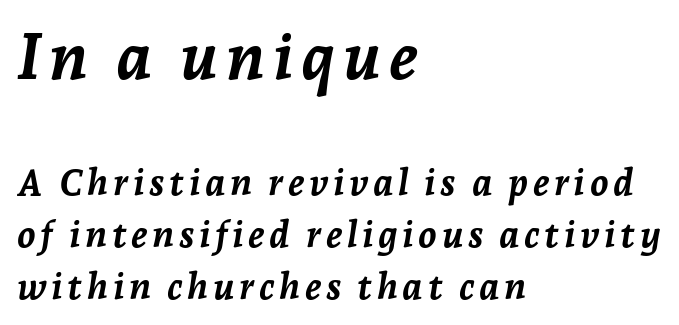
Q: Is the text bold? A: Yes.
Q: Is the text italic (slanted)? A: Yes, it leans right by about 7 degrees.
Q: Is the text underlined? A: No.
Q: How is the paragraph aligned? A: Left-aligned.
Q: Is the spacing between lines tight, normal or loose? A: Normal.
Q: Which block of text is set in a larger size, the first (top) or the second (bottom)? A: The first (top) one.
Q: Width (condensed, normal, or wide)? A: Normal.
Q: Stroke contrast? A: Low.
Q: x-height? A: Medium.
Q: Monospaced? A: No.
